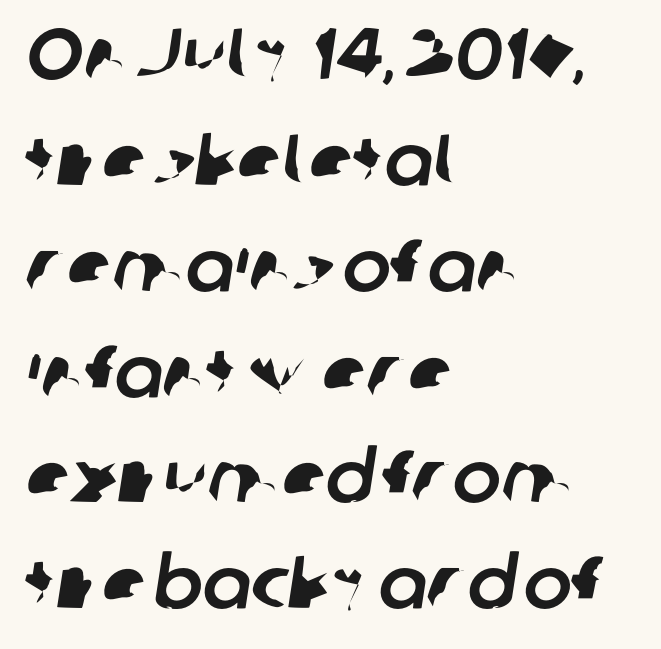
The image shows 72 px sans-serif type; set left-aligned, normal line spacing (1.47x), normal letter spacing, not underlined; low stroke contrast and a medium x-height.
